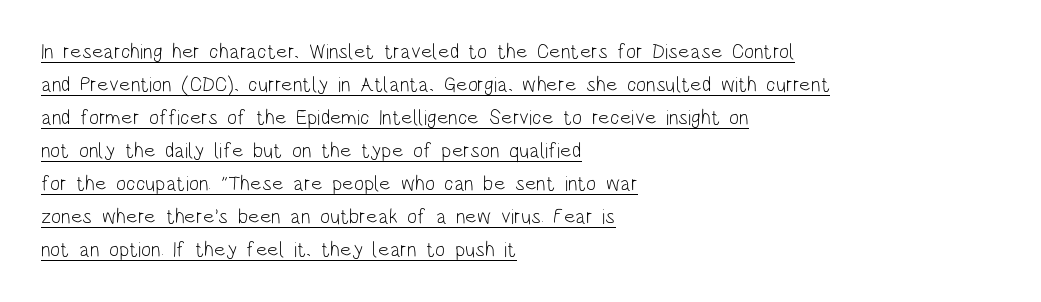
The image shows 21 px text type, upright; set left-aligned, normal line spacing (1.57x), normal letter spacing, underlined.
